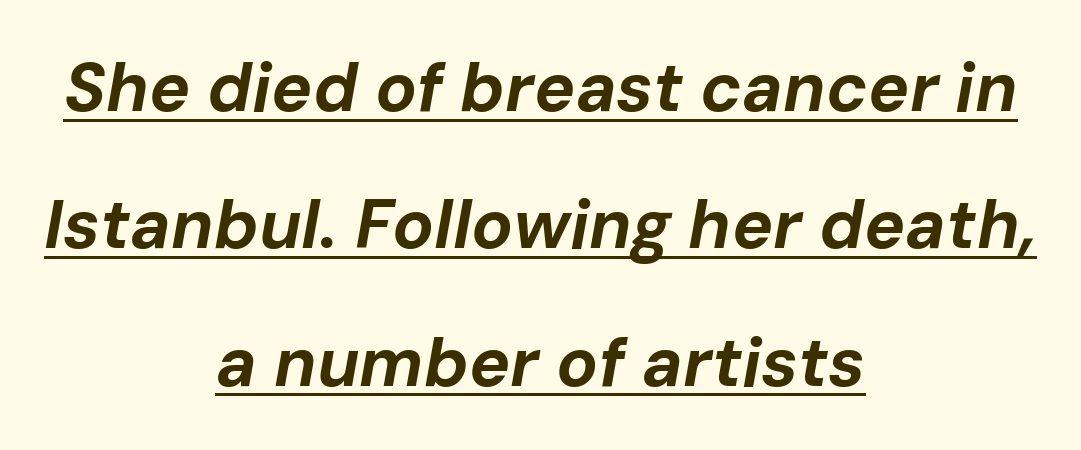
The rendered words wear a rule along their underside. Varying glyph widths throughout — classic text-font behaviour. Is the type bold? Yes — the strokes are clearly thick and heavy. In terms of leading, this rendering errs on the spacious side. Tracking value appears to be zero — textbook default spacing.
